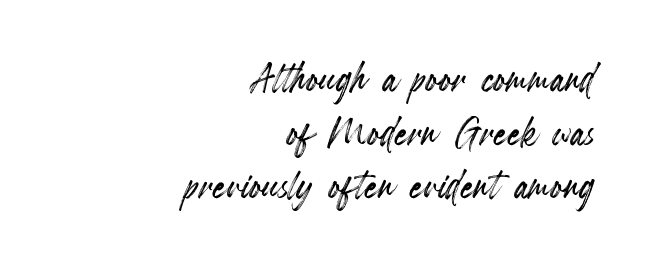
{"width": "condensed", "x_height": "small", "monospaced": "no", "underline": "no", "align": "right", "line_spacing": "tight", "line_spacing_ratio": 1.03, "letter_spacing": "normal", "letter_spacing_em": 0.0, "glyph_px": 52}
